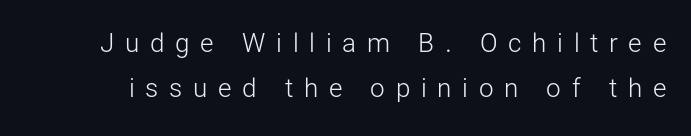
Q: Is the text bold? A: No.
Q: Is the text italic (slanted)? A: No, it is upright.
Q: Is the text underlined? A: No.
Q: Is the spacing between letters normal or unusually wide? A: Unusually wide.
